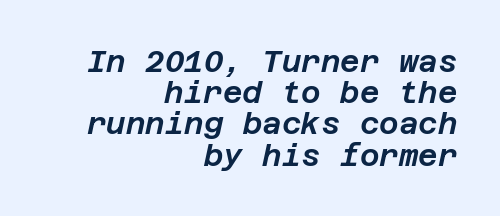
Caption: multi-line text, flush right, ragged left. Regarding leading, the lines here are crowded together. Anything drawn beneath the words? Only blank space. The passage shown has conventional tracking throughout.
